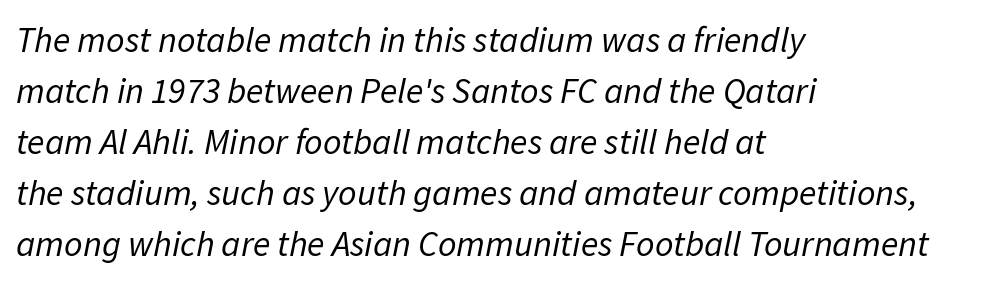
The image shows 36 px regular-weight type, italic (leaning right); set left-aligned, normal line spacing (1.42x), normal letter spacing, not underlined; low stroke contrast and a medium x-height.
